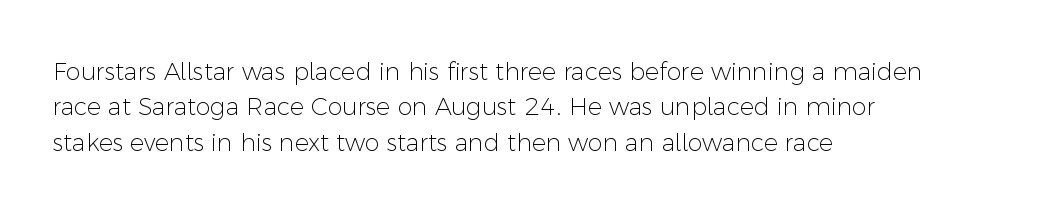
Q: Is the text bold? A: No.
Q: Is the text italic (slanted)? A: No, it is upright.
Q: Is the text underlined? A: No.
Q: How is the paragraph aligned? A: Left-aligned.
Q: Is the spacing between letters normal or unusually wide? A: Normal.
Q: Is the spacing between lines tight, normal or loose? A: Normal.
